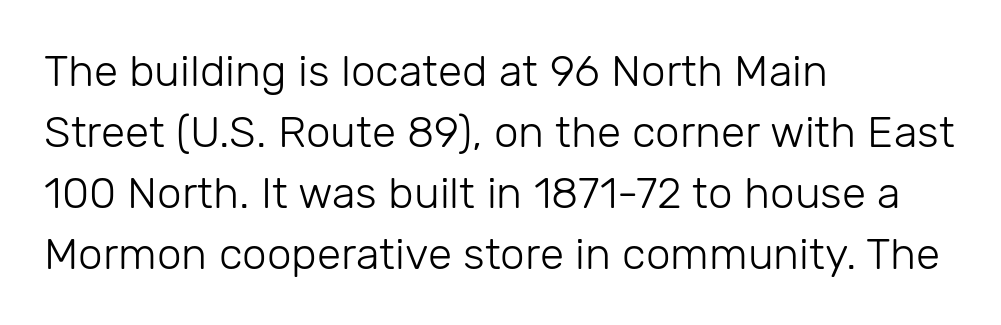
The image shows 44 px light sans-serif type, upright; set left-aligned, normal line spacing (1.39x), normal letter spacing, not underlined; low stroke contrast and a medium x-height.
